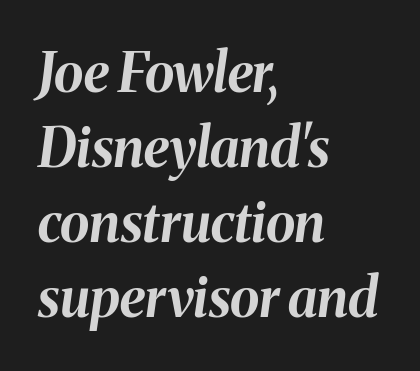
Q: Is the text bold? A: Yes.
Q: Is the text italic (slanted)? A: Yes, it leans right by about 8 degrees.
Q: Is the text underlined? A: No.
Q: How is the paragraph aligned? A: Left-aligned.
Q: Is the spacing between letters normal or unusually wide? A: Normal.
Q: Is the spacing between lines tight, normal or loose? A: Normal.
Q: Width (condensed, normal, or wide)? A: Normal.
Q: Stroke contrast? A: Medium.
Q: x-height? A: Medium.
Q: Monospaced? A: No.
